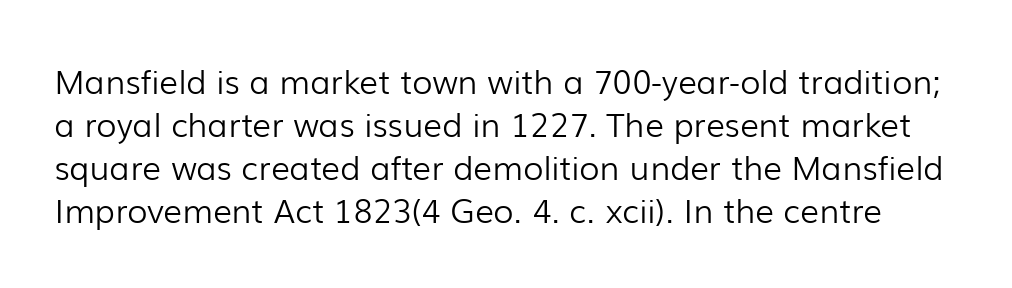
Decoration check: the copy has no underline. These lines are rendered in a variable-pitch font. Words appear dense and cohesive because spacing is normal. Every stem runs plumb, perpendicular to the baseline. The typeface chosen for these lines omits serifs. Vertical spacing — default.
